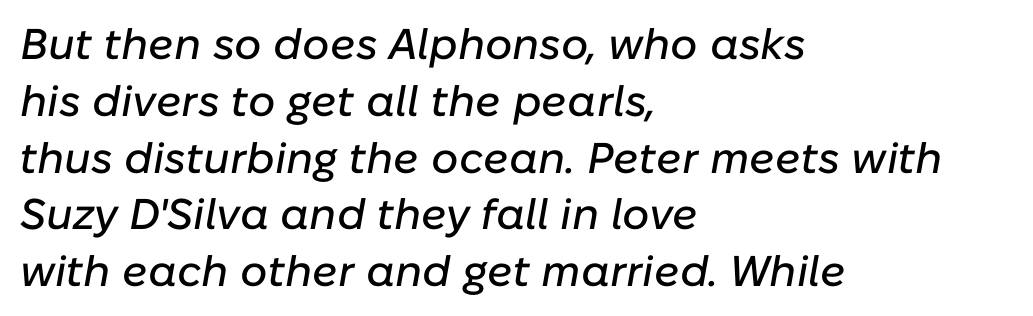
The image shows 43 px text type, italic (leaning right); set left-aligned, normal line spacing (1.32x), normal letter spacing, not underlined; low stroke contrast and a medium x-height.
